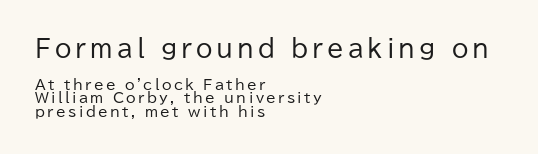
The image shows 24 px text type, upright; set left-aligned, tight line spacing (0.95x), not underlined; the first (top) block is 1.71x larger.
